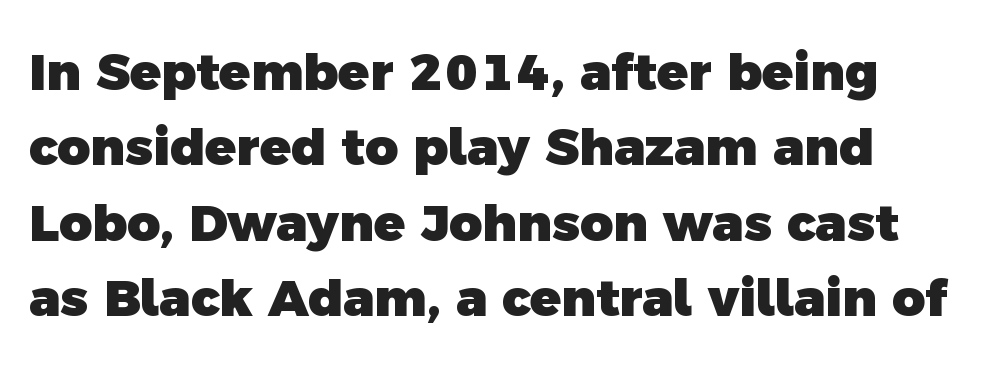
Q: Is the text bold? A: Yes.
Q: Is the typeface a serif or a sans-serif typeface? A: Sans-serif.
Q: Is the text underlined? A: No.
Q: How is the paragraph aligned? A: Left-aligned.
Q: Is the spacing between letters normal or unusually wide? A: Normal.
Q: Is the spacing between lines tight, normal or loose? A: Normal.
Q: Width (condensed, normal, or wide)? A: Normal.
Q: x-height? A: Medium.
Q: Monospaced? A: No.
